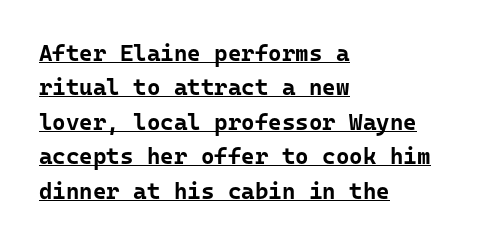
{"italic": "no", "bold": "yes", "underline": "yes", "align": "left", "line_spacing": "normal", "line_spacing_ratio": 1.5, "letter_spacing": "normal", "letter_spacing_em": 0.0, "glyph_px": 23}
